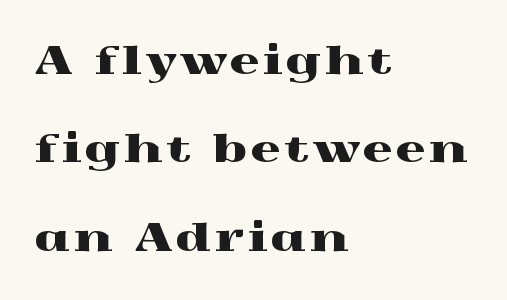
Q: Is the text italic (slanted)? A: No, it is upright.
Q: Is the typeface a serif or a sans-serif typeface? A: Serif.
Q: Is the text underlined? A: No.
Q: How is the paragraph aligned? A: Left-aligned.
Q: Is the spacing between lines tight, normal or loose? A: Loose.
Q: Width (condensed, normal, or wide)? A: Wide.
Q: x-height? A: Medium.
Q: Monospaced? A: No.
